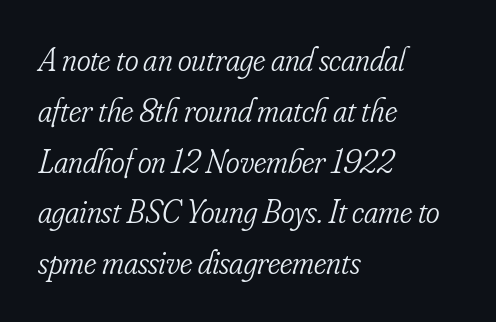
{"serif": "yes", "italic": "yes", "lean": "right", "slant_degrees": 16, "bold": "no", "weight": "light", "width": "condensed", "stroke_contrast": "low", "x_height": "small", "monospaced": "no", "underline": "no", "align": "left", "line_spacing": "normal", "line_spacing_ratio": 1.54, "letter_spacing": "normal", "letter_spacing_em": 0.0, "glyph_px": 33}
